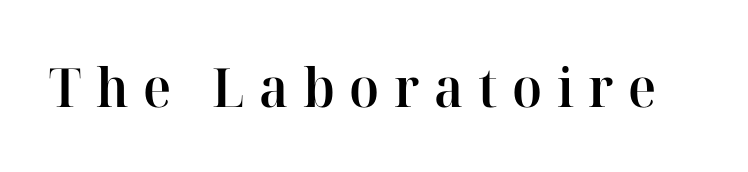
Q: Is the text bold? A: Semi-bold.
Q: Is the text italic (slanted)? A: No, it is upright.
Q: Is the typeface a serif or a sans-serif typeface? A: Serif.
Q: Is the text underlined? A: No.
Q: Is the spacing between letters normal or unusually wide? A: Unusually wide.
Q: Width (condensed, normal, or wide)? A: Normal.
Q: Stroke contrast? A: High.
Q: x-height? A: Medium.
Q: Monospaced? A: No.
